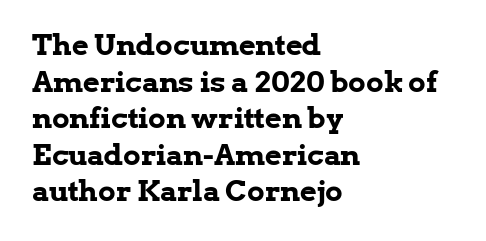
The image shows 29 px bold serif type, upright; set left-aligned, normal line spacing (1.26x), normal letter spacing, not underlined; low stroke contrast and a medium x-height.
